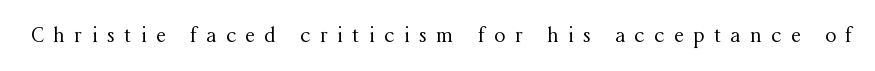
Q: Is the text bold? A: No.
Q: Is the text italic (slanted)? A: No, it is upright.
Q: Is the text underlined? A: No.
Q: Is the spacing between letters normal or unusually wide? A: Unusually wide.
